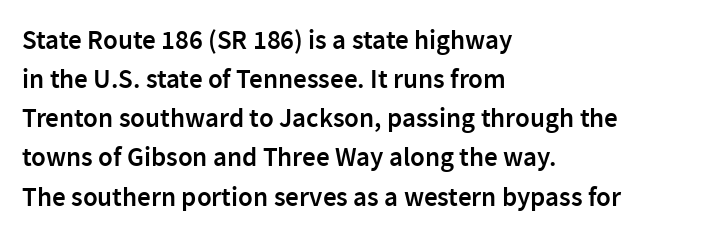
Horizontal alignment here is leftward, the default for most running prose. Semibold letterforms, between regular and bold. Each row of text sits above clean, open space. In terms of posture, this sample is upright. Rows of type keep a routine distance in the vertical direction.
